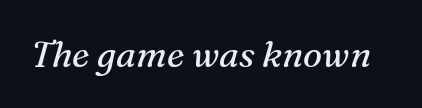
Q: Is the text bold? A: No.
Q: Is the text italic (slanted)? A: Yes, it leans right by about 16 degrees.
Q: Is the typeface a serif or a sans-serif typeface? A: Serif.
Q: Is the text underlined? A: No.
Q: Is the spacing between letters normal or unusually wide? A: Normal.
Q: Width (condensed, normal, or wide)? A: Normal.
Q: Stroke contrast? A: Medium.
Q: x-height? A: Medium.
Q: Monospaced? A: No.
